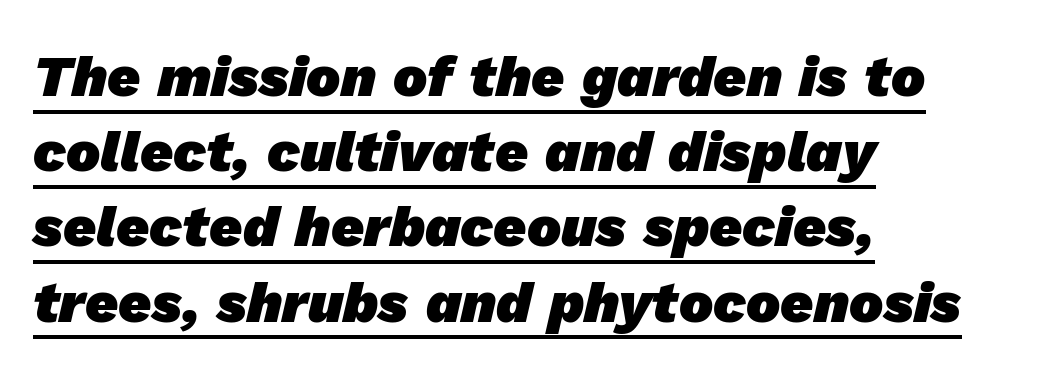
Successive baselines arrive at the customary interval. Heavy-handed strokes throughout: this text is bold. Has an underline been added? It has. Where is the straight margin? On the left.
